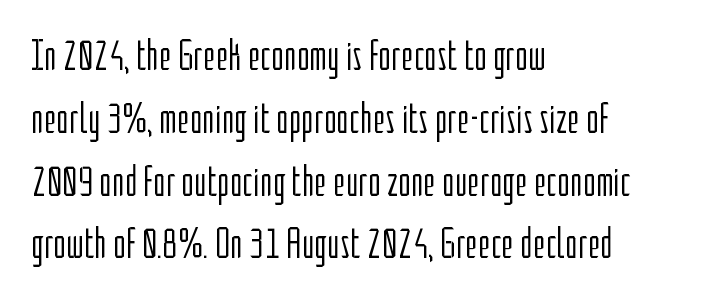
Q: Is the text bold? A: No.
Q: Is the text italic (slanted)? A: No, it is upright.
Q: Is the typeface a serif or a sans-serif typeface? A: Sans-serif.
Q: Is the text underlined? A: No.
Q: How is the paragraph aligned? A: Left-aligned.
Q: Is the spacing between letters normal or unusually wide? A: Normal.
Q: Is the spacing between lines tight, normal or loose? A: Normal.
Q: Width (condensed, normal, or wide)? A: Condensed.
Q: Stroke contrast? A: Low.
Q: x-height? A: Medium.
Q: Monospaced? A: No.
